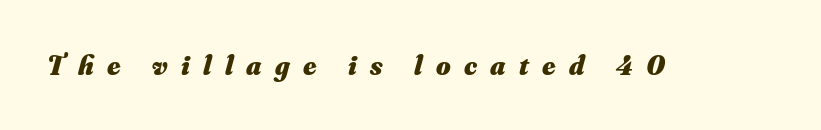
Q: Is the text bold? A: Yes.
Q: Is the text italic (slanted)? A: Yes, it leans right by about 16 degrees.
Q: Is the text underlined? A: No.
Q: Is the spacing between letters normal or unusually wide? A: Unusually wide.
Q: Width (condensed, normal, or wide)? A: Normal.
Q: Stroke contrast? A: Medium.
Q: x-height? A: Small.
Q: Monospaced? A: No.
